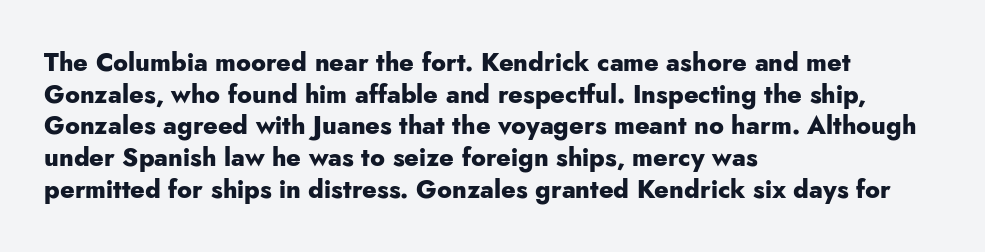
Q: Is the text bold? A: Yes.
Q: Is the text italic (slanted)? A: No, it is upright.
Q: Is the text underlined? A: No.
Q: How is the paragraph aligned? A: Left-aligned.
Q: Is the spacing between letters normal or unusually wide? A: Normal.
Q: Is the spacing between lines tight, normal or loose? A: Normal.
